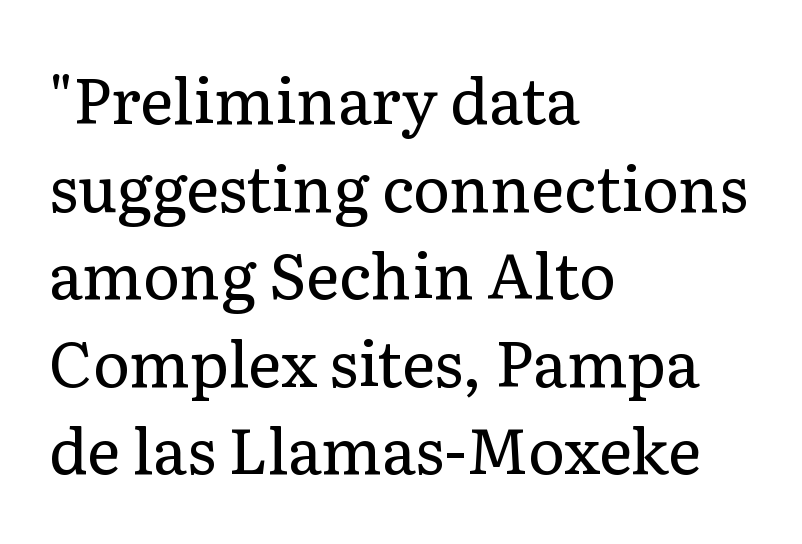
Q: Is the text bold? A: No.
Q: Is the text italic (slanted)? A: No, it is upright.
Q: Is the typeface a serif or a sans-serif typeface? A: Serif.
Q: Is the text underlined? A: No.
Q: How is the paragraph aligned? A: Left-aligned.
Q: Is the spacing between letters normal or unusually wide? A: Normal.
Q: Is the spacing between lines tight, normal or loose? A: Normal.
Q: Width (condensed, normal, or wide)? A: Normal.
Q: Stroke contrast? A: Low.
Q: x-height? A: Medium.
Q: Monospaced? A: No.
